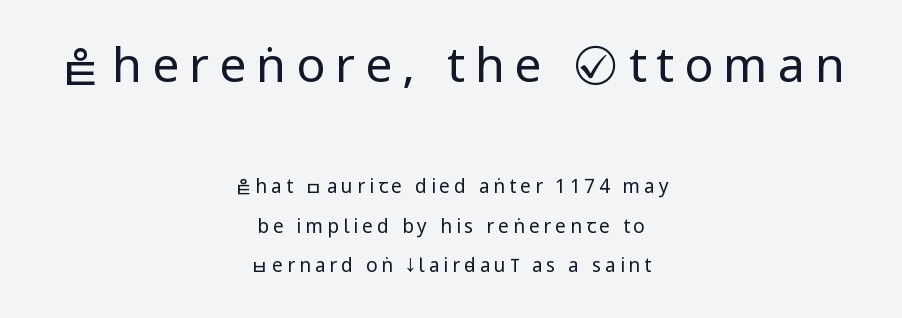
Between one letter and the next there's a generous, obvious gap. Grotesque or geometric, the face here clearly has no serifs. Casual observation: everything's sitting right in the middle. Two sizes are in play, and the larger belongs to the first block.
